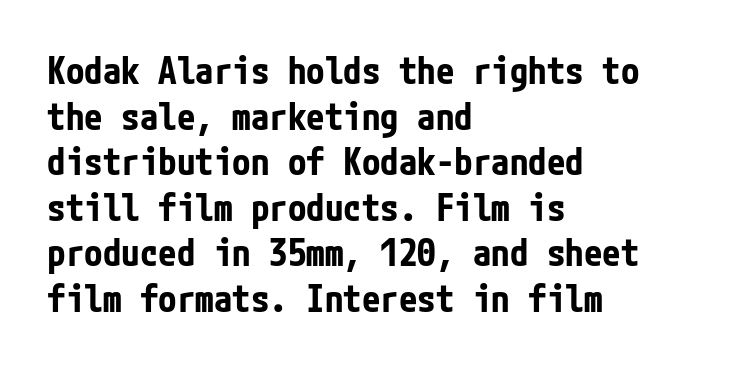
The image shows 37 px bold, condensed sans-serif type, upright; set left-aligned, line spacing 1.23x, normal letter spacing, not underlined; low stroke contrast and a medium x-height.
